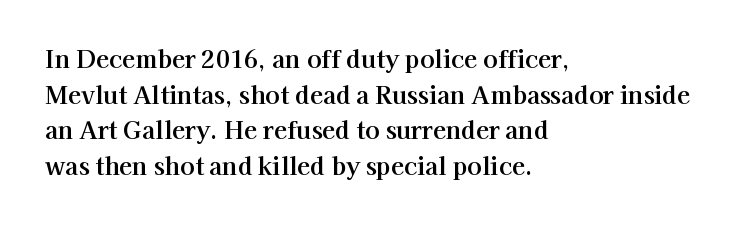
Q: Is the text italic (slanted)? A: No, it is upright.
Q: Is the text underlined? A: No.
Q: How is the paragraph aligned? A: Left-aligned.
Q: Is the spacing between letters normal or unusually wide? A: Normal.
Q: Is the spacing between lines tight, normal or loose? A: Normal.
